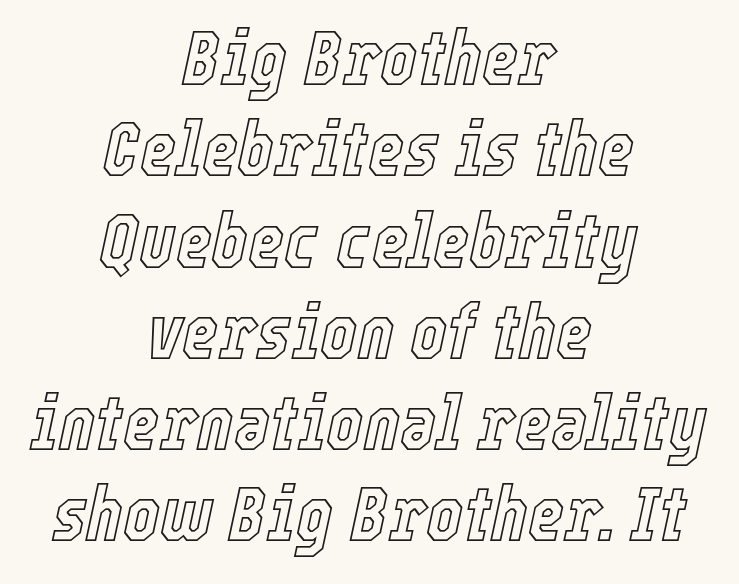
{"italic": "yes", "lean": "right", "slant_degrees": 12, "width": "condensed", "x_height": "medium", "monospaced": "no", "underline": "no", "align": "center", "line_spacing_ratio": 1.17, "letter_spacing": "normal", "letter_spacing_em": 0.0, "glyph_px": 78}
